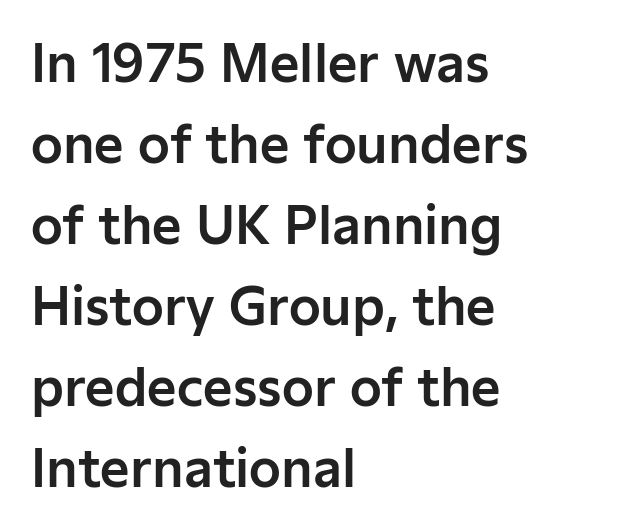
Check under the words: just untouched page. If you drew a ruler down the left edge, every line would touch it. Quick note: not italic, upright. The face used here is proportionally spaced, like ordinary book or web type. A typesetter would call this zero additional tracking. Vertical spacing — default.
